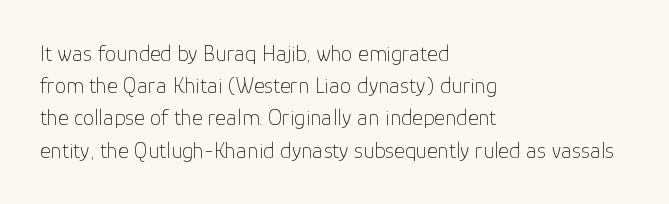
The image shows 23 px text type, upright; set left-aligned, normal line spacing (1.4x), normal letter spacing, not underlined.
